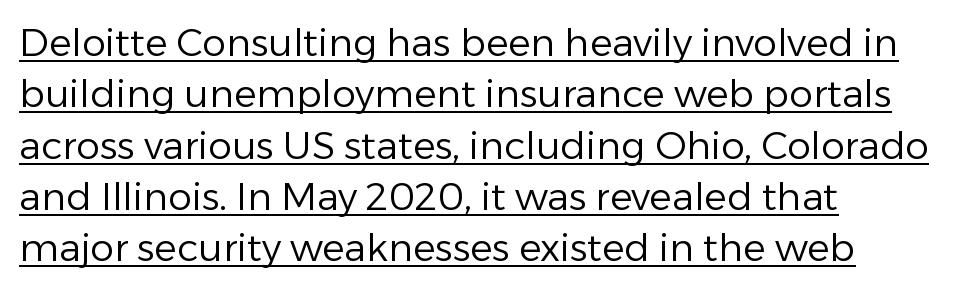
The image shows 38 px regular-weight sans-serif type, upright; set left-aligned, normal line spacing (1.35x), normal letter spacing, underlined; low stroke contrast and a medium x-height.
